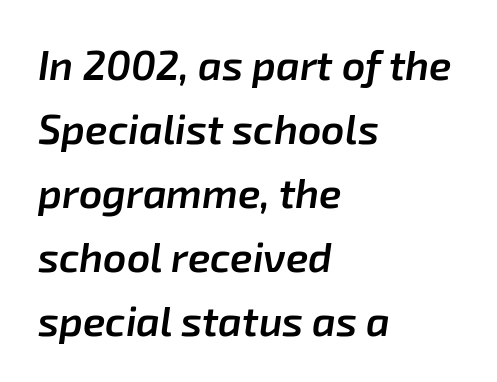
Q: Is the text bold? A: Semi-bold.
Q: Is the text italic (slanted)? A: Yes, it leans right by about 8 degrees.
Q: Is the text underlined? A: No.
Q: How is the paragraph aligned? A: Left-aligned.
Q: Is the spacing between letters normal or unusually wide? A: Normal.
Q: Is the spacing between lines tight, normal or loose? A: Normal.
Q: Width (condensed, normal, or wide)? A: Normal.
Q: Stroke contrast? A: Low.
Q: x-height? A: Medium.
Q: Monospaced? A: No.
